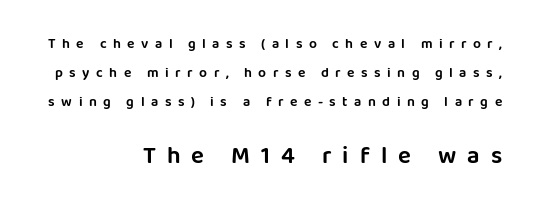
Q: Is the text italic (slanted)? A: No, it is upright.
Q: Is the text underlined? A: No.
Q: How is the paragraph aligned? A: Right-aligned.
Q: Is the spacing between letters normal or unusually wide? A: Unusually wide.
Q: Is the spacing between lines tight, normal or loose? A: Loose.
Q: Which block of text is set in a larger size, the first (top) or the second (bottom)? A: The second (bottom) one.
